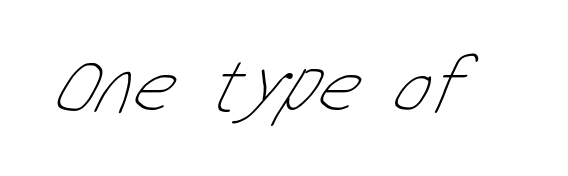
Q: Is the text bold? A: No.
Q: Is the text underlined? A: No.
Q: Is the spacing between letters normal or unusually wide? A: Normal.
Q: Width (condensed, normal, or wide)? A: Condensed.
Q: Stroke contrast? A: Low.
Q: x-height? A: Medium.
Q: Monospaced? A: No.
